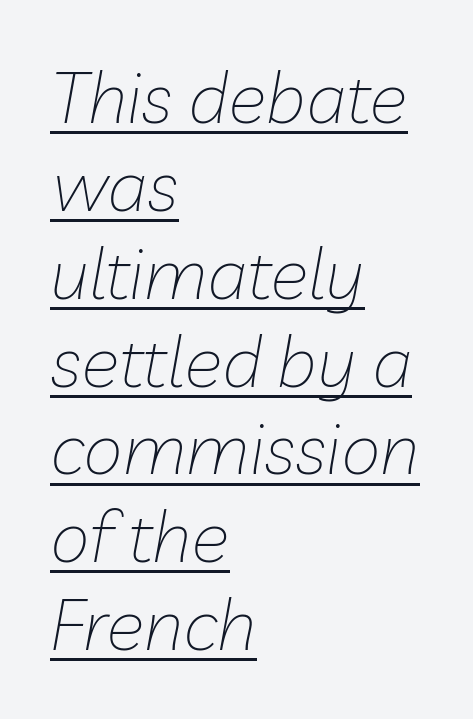
Between one letter and the next there's only the usual sliver of space. Do the characters align in a grid? No, the font is proportional. This sample is left-justified, so line endings fall wherever the words run out. The font's italic variant was chosen for this text. Ink coverage per letter is moderate at most.
